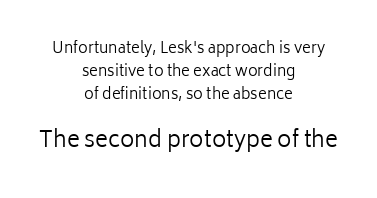
{"italic": "no", "bold": "no", "underline": "no", "align": "center", "line_spacing": "normal", "line_spacing_ratio": 1.52, "letter_spacing": "normal", "letter_spacing_em": 0.0, "larger_block": "second", "size_ratio": 1.47, "glyph_px": 22}
